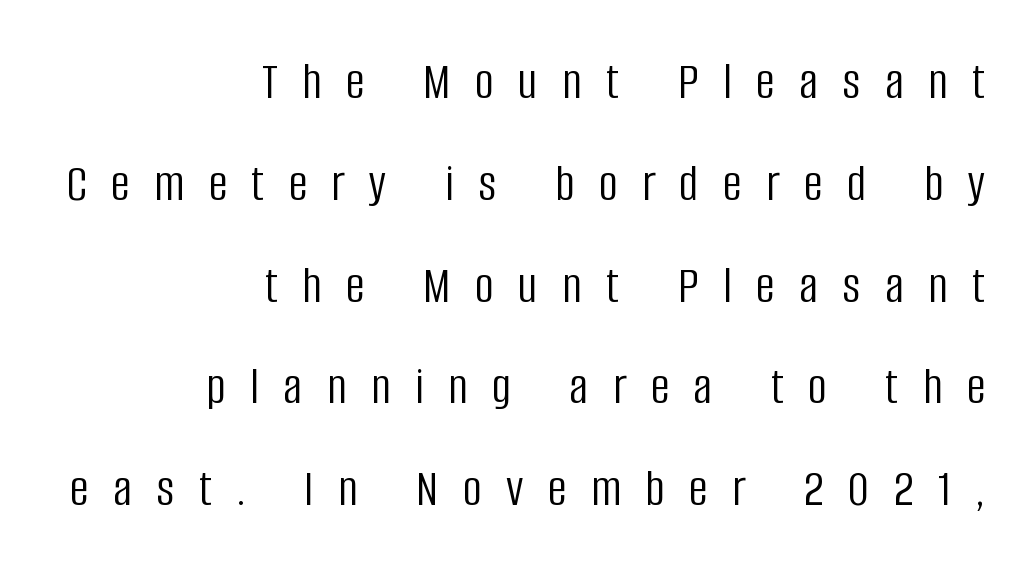
Q: Is the text bold? A: No.
Q: Is the text italic (slanted)? A: No, it is upright.
Q: Is the typeface a serif or a sans-serif typeface? A: Sans-serif.
Q: Is the text underlined? A: No.
Q: How is the paragraph aligned? A: Right-aligned.
Q: Is the spacing between letters normal or unusually wide? A: Unusually wide.
Q: Is the spacing between lines tight, normal or loose? A: Loose.
Q: Width (condensed, normal, or wide)? A: Condensed.
Q: Stroke contrast? A: Low.
Q: x-height? A: Large.
Q: Monospaced? A: No.
